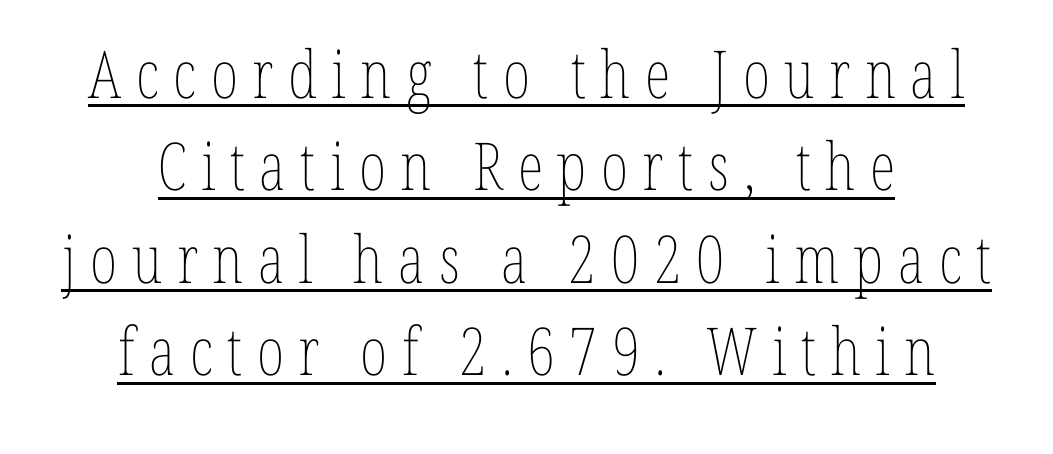
The image shows 66 px thin, condensed type, upright; set centered, normal line spacing (1.4x), unusually wide letter spacing (+0.22 em), underlined; low stroke contrast and a medium x-height.
